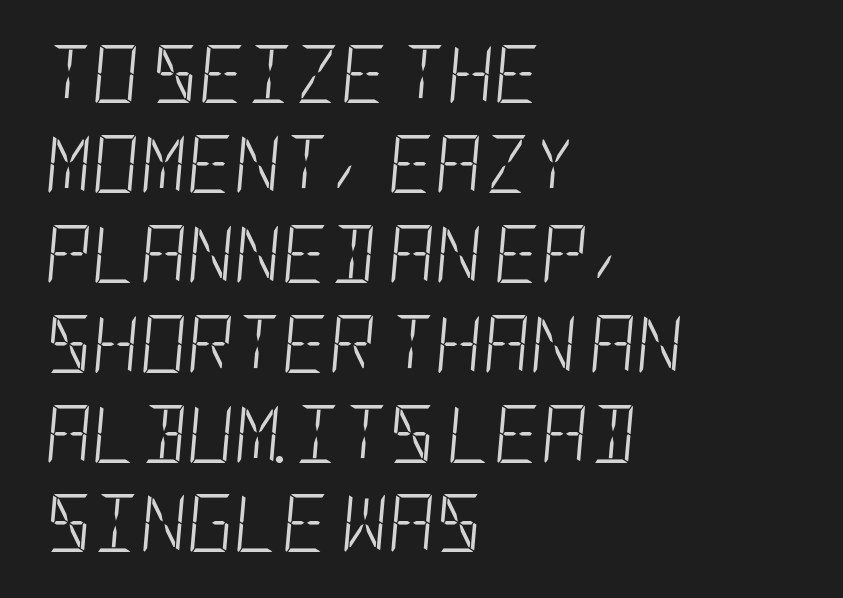
{"italic": "yes", "lean": "right", "slant_degrees": 5, "bold": "no", "weight": "light", "width": "condensed", "stroke_contrast": "low", "x_height": "large", "underline": "no", "align": "left", "line_spacing": "normal", "line_spacing_ratio": 1.55, "letter_spacing": "normal", "letter_spacing_em": 0.0, "glyph_px": 58}
